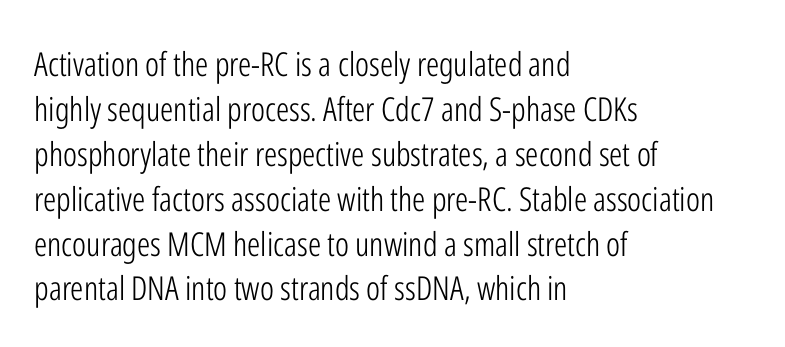
Q: Is the text bold? A: No.
Q: Is the text italic (slanted)? A: No, it is upright.
Q: Is the typeface a serif or a sans-serif typeface? A: Sans-serif.
Q: Is the text underlined? A: No.
Q: How is the paragraph aligned? A: Left-aligned.
Q: Is the spacing between letters normal or unusually wide? A: Normal.
Q: Is the spacing between lines tight, normal or loose? A: Normal.
Q: Width (condensed, normal, or wide)? A: Condensed.
Q: Stroke contrast? A: Low.
Q: x-height? A: Medium.
Q: Monospaced? A: No.
